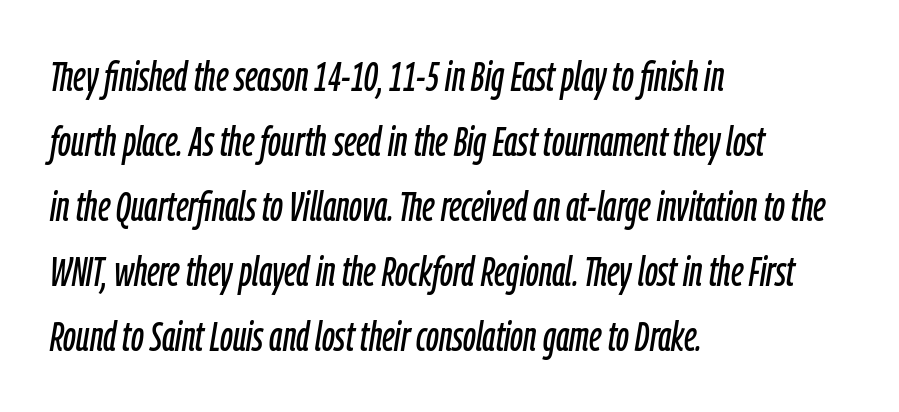
Q: Is the text italic (slanted)? A: Yes, it leans right by about 9 degrees.
Q: Is the text underlined? A: No.
Q: How is the paragraph aligned? A: Left-aligned.
Q: Is the spacing between letters normal or unusually wide? A: Normal.
Q: Is the spacing between lines tight, normal or loose? A: Normal.
Q: Width (condensed, normal, or wide)? A: Condensed.
Q: Stroke contrast? A: Low.
Q: x-height? A: Medium.
Q: Monospaced? A: No.
